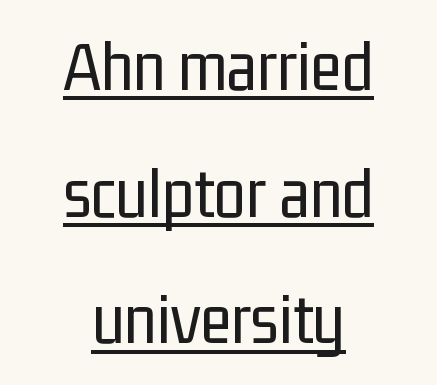
{"serif": "no", "italic": "no", "bold": "no", "weight": "regular", "width": "condensed", "stroke_contrast": "low", "x_height": "medium", "monospaced": "no", "underline": "yes", "align": "center", "line_spacing_ratio": 1.76, "letter_spacing": "normal", "letter_spacing_em": 0.0, "glyph_px": 72}
